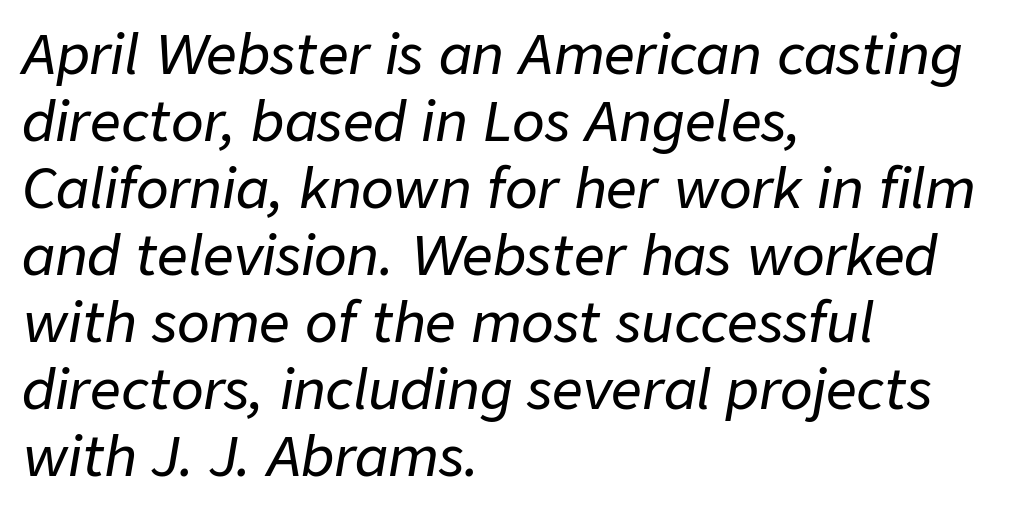
{"italic": "yes", "lean": "right", "slant_degrees": 9, "width": "normal", "stroke_contrast": "low", "x_height": "medium", "monospaced": "no", "underline": "no", "align": "left", "line_spacing_ratio": 1.24, "letter_spacing": "normal", "letter_spacing_em": 0.0, "glyph_px": 54}
